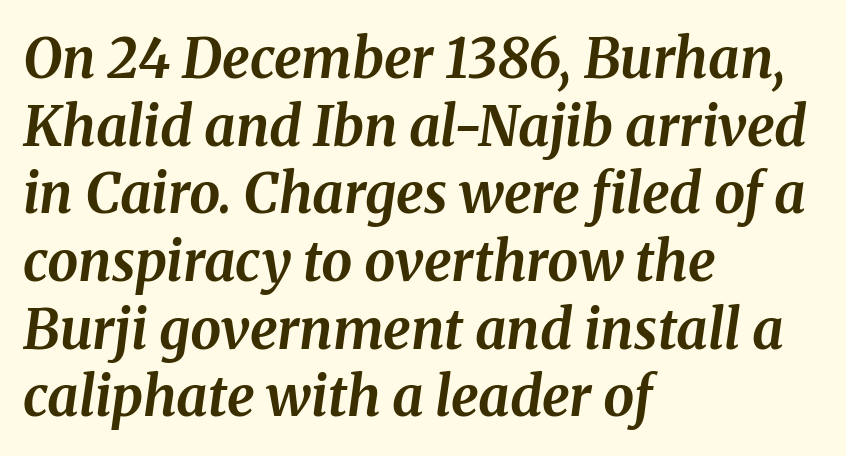
The image shows 55 px bold type, italic (leaning right); set left-aligned, line spacing 1.23x, normal letter spacing, not underlined; medium stroke contrast and a medium x-height.
